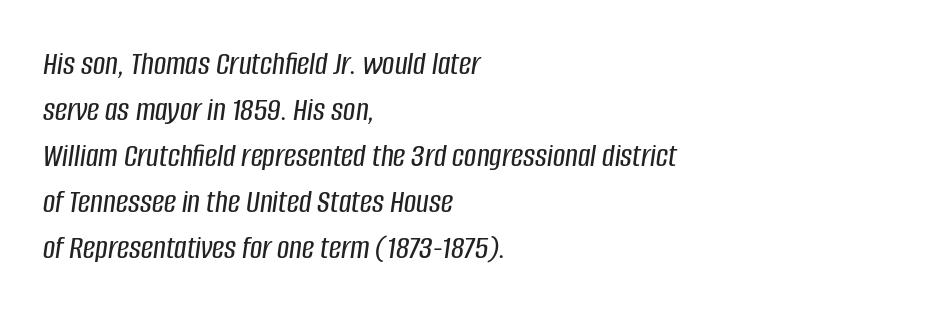
The image shows 34 px condensed type, italic (leaning right); set left-aligned, normal line spacing (1.35x), normal letter spacing, not underlined; low stroke contrast and a large x-height.
